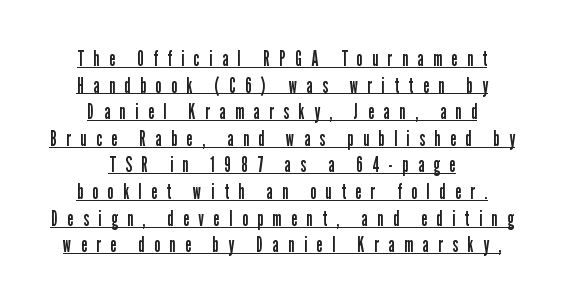
The image shows 22 px text type, upright; set centered, line spacing 1.21x, unusually wide letter spacing (+0.44 em), underlined.
